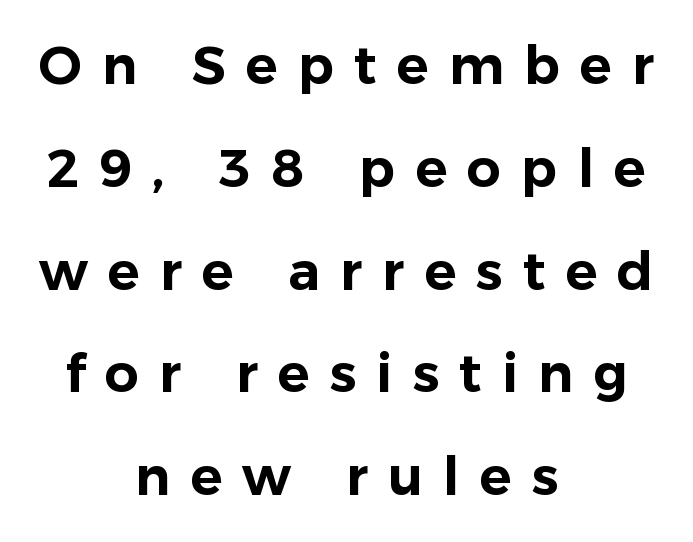
{"serif": "no", "italic": "no", "width": "normal", "stroke_contrast": "low", "x_height": "medium", "monospaced": "no", "underline": "no", "align": "center", "line_spacing": "loose", "line_spacing_ratio": 1.94, "letter_spacing": "wide", "letter_spacing_em": 0.38, "glyph_px": 53}
